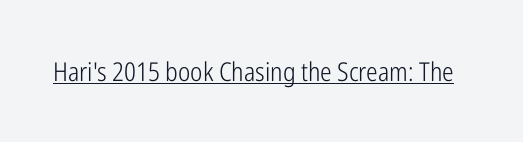
Short note: letters normally spaced. Is this a heavy cut? Hardly; it is regular or lighter. This sample uses an upright cut, with every glyph sitting square on the baseline. Is there an underline? Yes — a line sits under the letters.
